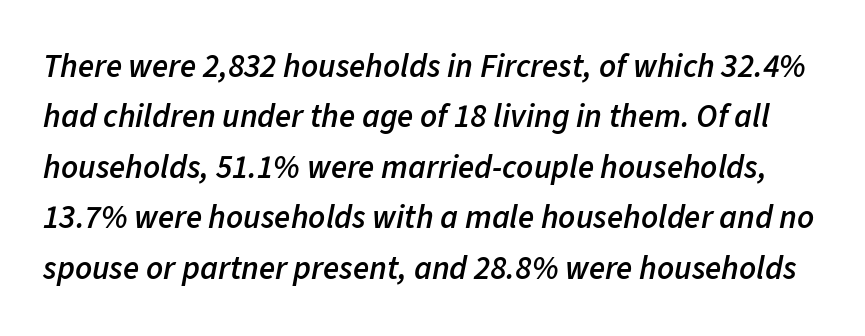
The rendering uses natural spacing where letterforms have individual widths. A fair bit of extra ink — the face is semibold, not bold. No extra tracking has been applied to these lines. You can tell it's italic because the verticals aren't actually vertical.
